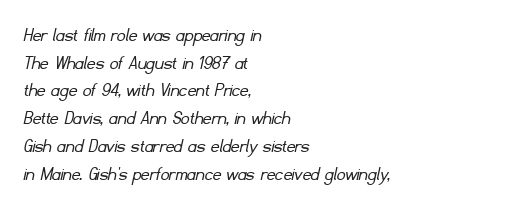
{"bold": "no", "underline": "no", "align": "left", "line_spacing": "normal", "line_spacing_ratio": 1.32, "letter_spacing": "normal", "letter_spacing_em": 0.0, "glyph_px": 21}
